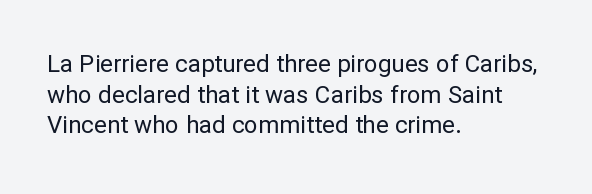
{"italic": "no", "bold": "no", "underline": "no", "align": "left", "line_spacing": "normal", "line_spacing_ratio": 1.28, "letter_spacing": "normal", "letter_spacing_em": 0.0, "glyph_px": 24}
